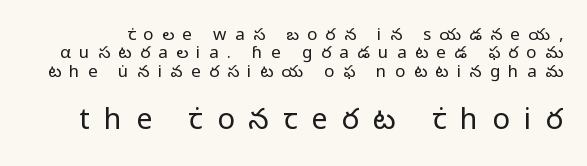
This reads as an unemphasized weight, regular at the heaviest. Decoration check: the copy has no underline. Honestly, the letter spacing is so wide it's the main thing you notice. Letterform terminals end flat and unadorned throughout the passage.
